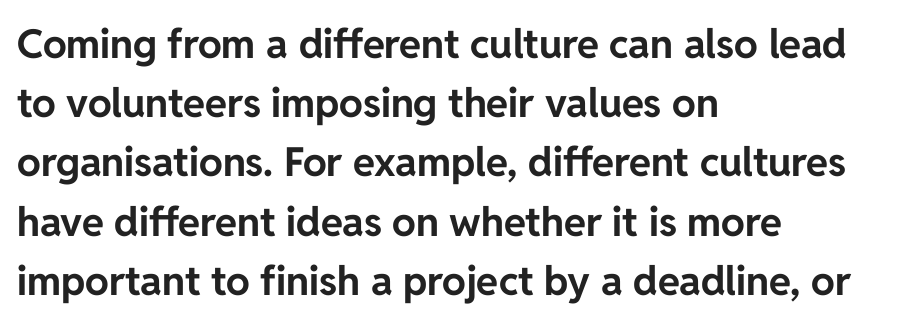
The image shows 40 px bold sans-serif type, upright; set left-aligned, normal line spacing (1.48x), normal letter spacing, not underlined; low stroke contrast and a medium x-height.
